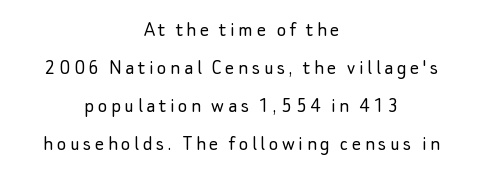
{"italic": "no", "bold": "no", "underline": "no", "align": "center", "line_spacing_ratio": 1.73, "glyph_px": 22}
